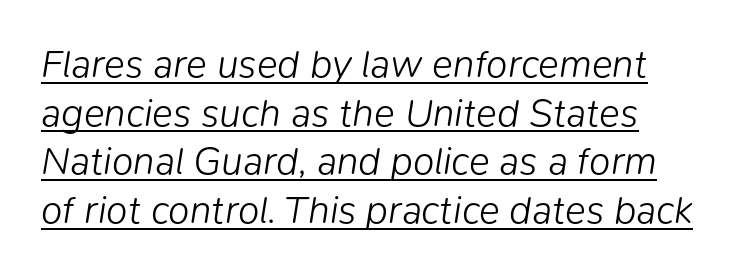
{"italic": "yes", "lean": "right", "slant_degrees": 9, "bold": "no", "weight": "light", "width": "normal", "stroke_contrast": "low", "x_height": "medium", "monospaced": "no", "underline": "yes", "line_spacing": "normal", "line_spacing_ratio": 1.25, "letter_spacing": "normal", "letter_spacing_em": 0.0, "glyph_px": 39}
